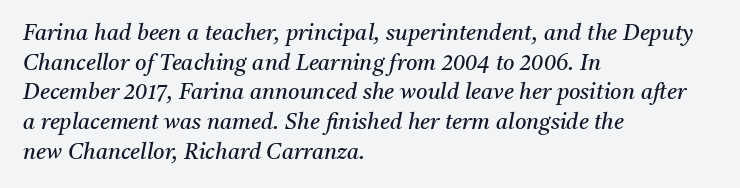
Q: Is the text bold? A: No.
Q: Is the text italic (slanted)? A: Yes, it leans right by about 11 degrees.
Q: Is the text underlined? A: No.
Q: How is the paragraph aligned? A: Left-aligned.
Q: Is the spacing between letters normal or unusually wide? A: Normal.
Q: Is the spacing between lines tight, normal or loose? A: Normal.
